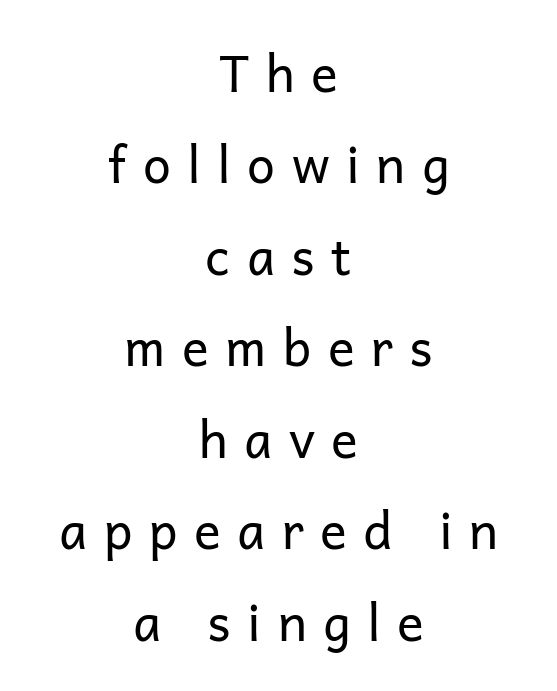
Q: Is the text bold? A: No.
Q: Is the text italic (slanted)? A: No, it is upright.
Q: Is the typeface a serif or a sans-serif typeface? A: Sans-serif.
Q: Is the text underlined? A: No.
Q: How is the paragraph aligned? A: Centered.
Q: Is the spacing between letters normal or unusually wide? A: Unusually wide.
Q: Width (condensed, normal, or wide)? A: Normal.
Q: Stroke contrast? A: Low.
Q: x-height? A: Medium.
Q: Monospaced? A: No.
